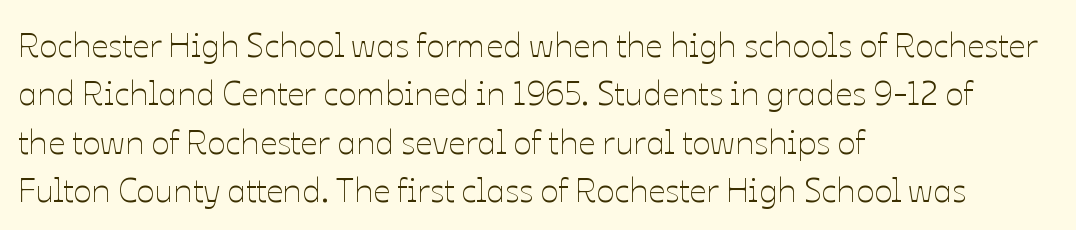
The image shows 34 px thin type, upright; set left-aligned, normal line spacing (1.42x), normal letter spacing, not underlined; low stroke contrast and a medium x-height.
